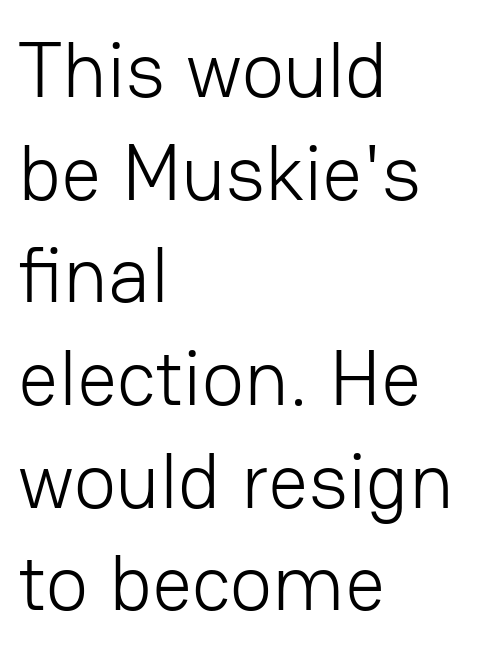
Do the letters lean? They stand straight. The area under the type is left untouched. Varying glyph widths throughout — classic text-font behaviour. Stems here are at most as thick as an everyday book face. The passage shown is typeset with a sans-serif family. Caption: multi-line text, flush left, ragged right.
